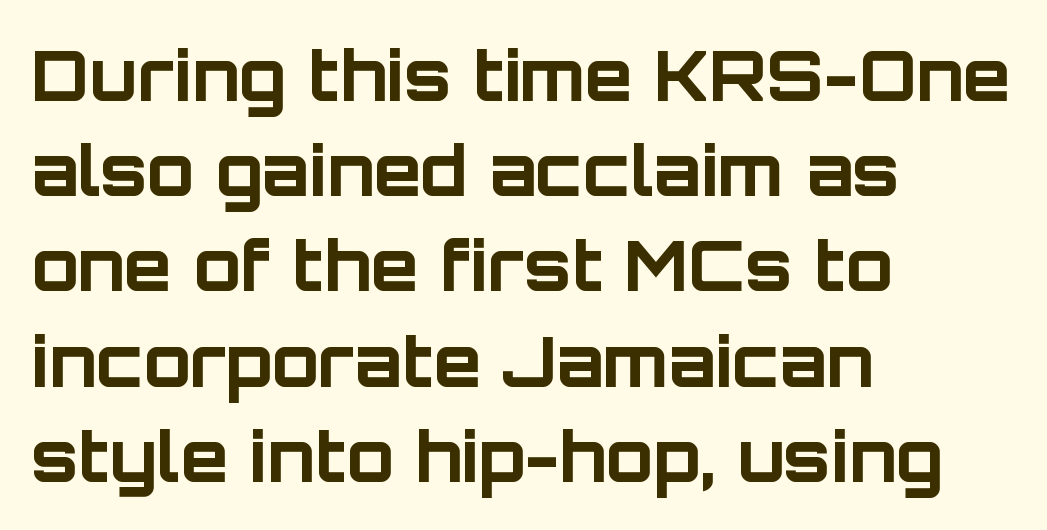
The image shows 69 px bold sans-serif type, upright; set left-aligned, normal line spacing (1.38x), normal letter spacing, not underlined; low stroke contrast and a large x-height.
